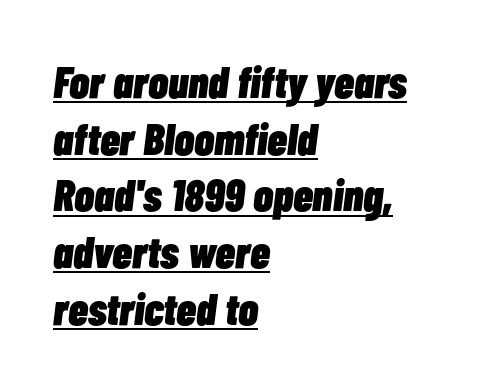
{"italic": "yes", "lean": "right", "slant_degrees": 7, "bold": "yes", "weight": "heavy", "width": "condensed", "stroke_contrast": "low", "x_height": "medium", "monospaced": "no", "underline": "yes", "align": "left", "line_spacing": "normal", "line_spacing_ratio": 1.26, "letter_spacing": "normal", "letter_spacing_em": 0.0, "glyph_px": 45}
